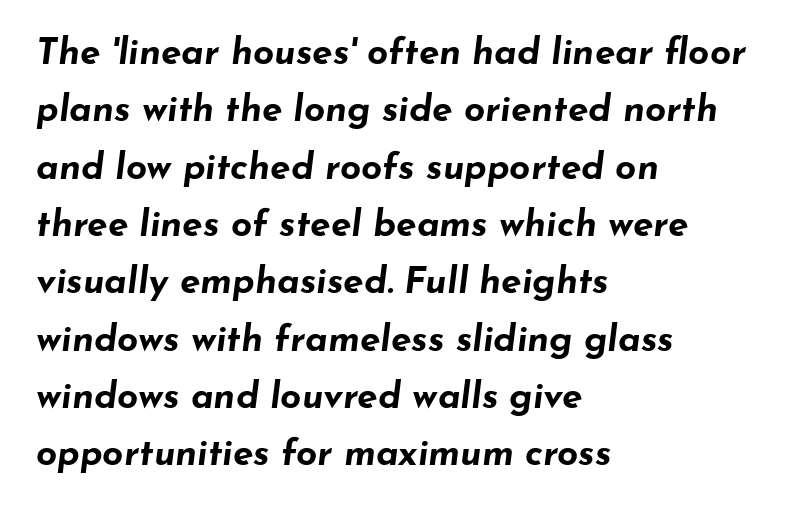
The image shows 37 px bold, wide type, italic (leaning right); set left-aligned, normal line spacing (1.55x), normal letter spacing, not underlined; low stroke contrast and a small x-height.
